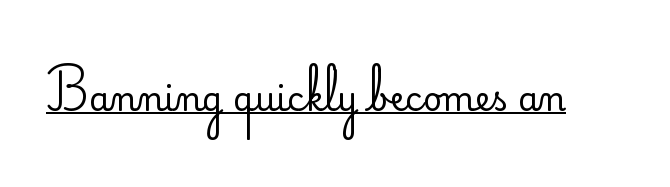
Q: Is the text bold? A: No.
Q: Is the text italic (slanted)? A: No, it is upright.
Q: Is the typeface a serif or a sans-serif typeface? A: Sans-serif.
Q: Is the text underlined? A: Yes.
Q: Is the spacing between letters normal or unusually wide? A: Normal.
Q: Width (condensed, normal, or wide)? A: Normal.
Q: Stroke contrast? A: Low.
Q: x-height? A: Small.
Q: Monospaced? A: No.
